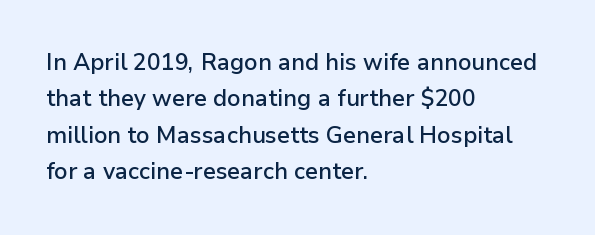
The image shows 23 px text type, upright; set left-aligned, normal line spacing (1.58x), normal letter spacing, not underlined.
